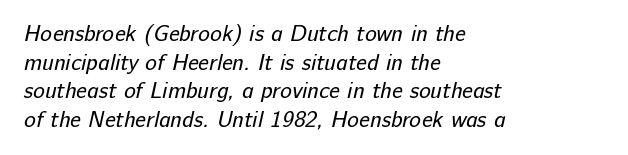
Q: Is the text bold? A: No.
Q: Is the text underlined? A: No.
Q: How is the paragraph aligned? A: Left-aligned.
Q: Is the spacing between letters normal or unusually wide? A: Normal.
Q: Is the spacing between lines tight, normal or loose? A: Normal.
